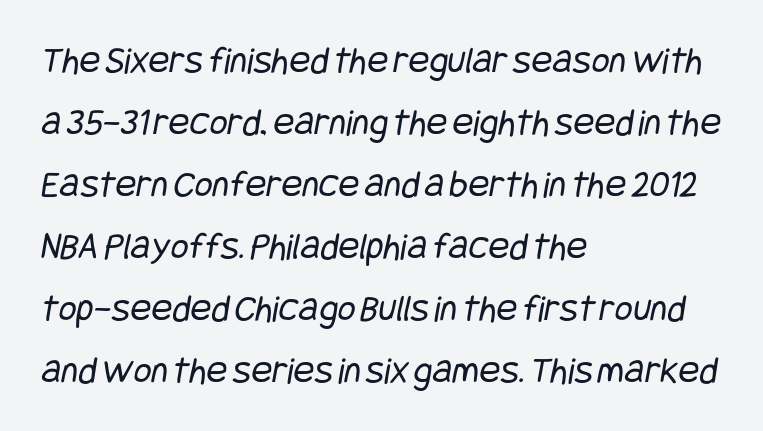
Q: Is the text bold? A: No.
Q: Is the typeface a serif or a sans-serif typeface? A: Sans-serif.
Q: Is the text underlined? A: No.
Q: How is the paragraph aligned? A: Left-aligned.
Q: Is the spacing between letters normal or unusually wide? A: Normal.
Q: Is the spacing between lines tight, normal or loose? A: Normal.
Q: Width (condensed, normal, or wide)? A: Condensed.
Q: Stroke contrast? A: Low.
Q: x-height? A: Large.
